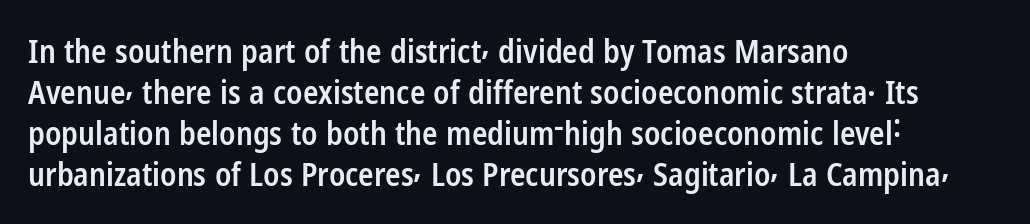
The font family rendered here belongs to the sans-serif group. Nobody touched the tracking dial on this one. Here the designer chose a conventional face with non-uniform glyph widths. The passage is arranged the way most books set body copy — flush left. The baseline area is clear. The font is running at a semibold setting, under full bold.
